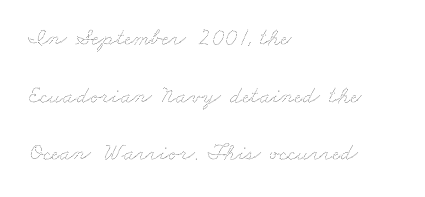
Q: Is the text bold? A: No.
Q: Is the text underlined? A: No.
Q: How is the paragraph aligned? A: Left-aligned.
Q: Is the spacing between letters normal or unusually wide? A: Normal.
Q: Is the spacing between lines tight, normal or loose? A: Loose.
